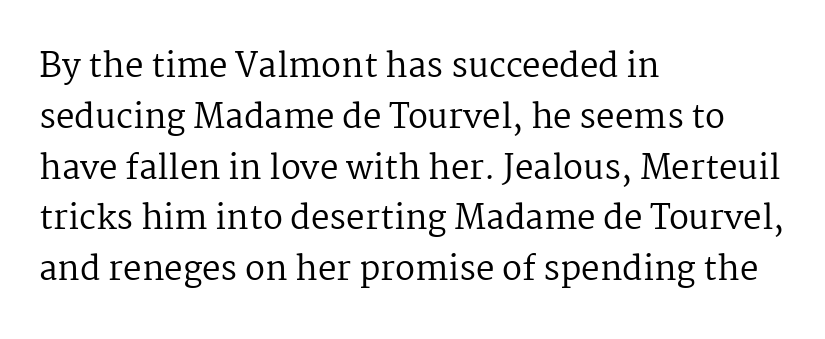
{"serif": "yes", "italic": "no", "bold": "no", "weight": "regular", "width": "normal", "stroke_contrast": "medium", "x_height": "medium", "monospaced": "no", "underline": "no", "align": "left", "line_spacing": "normal", "line_spacing_ratio": 1.54, "letter_spacing": "normal", "letter_spacing_em": 0.0, "glyph_px": 33}
